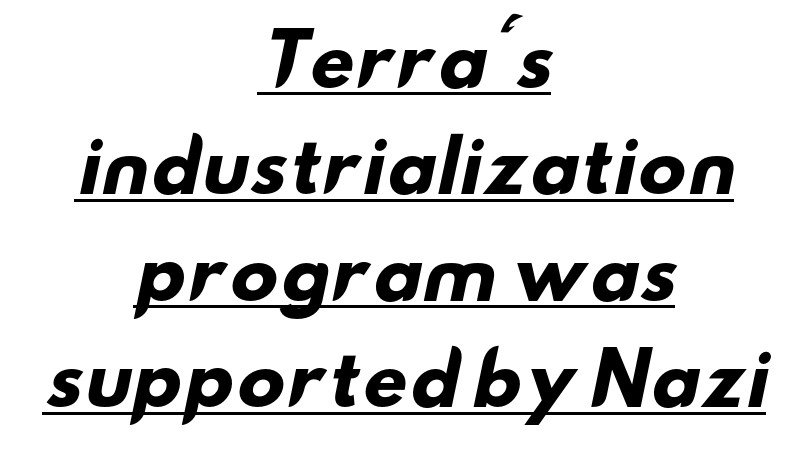
The image shows 70 px heavy, wide sans-serif type; set centered, normal line spacing (1.52x), normal letter spacing, underlined; low stroke contrast and a small x-height.
